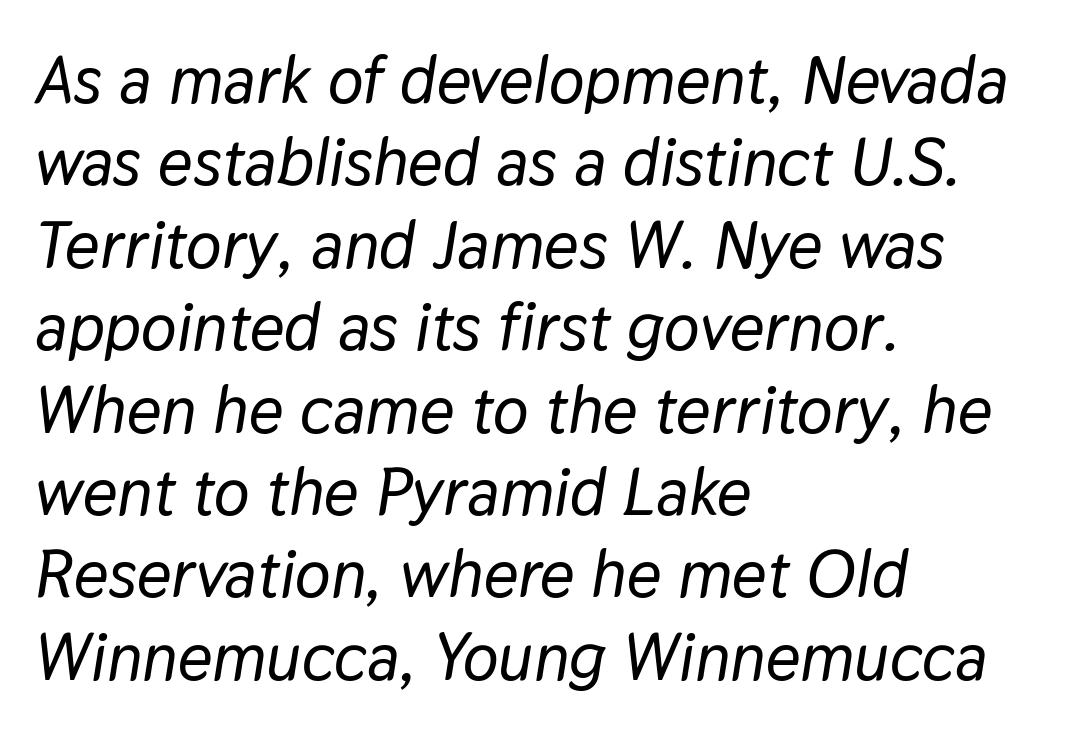
Horizontal alignment here is leftward, the default for most running prose. Between one letter and the next there's only the usual sliver of space. Note the varied advance widths — an 'i' is clearly narrower than an 'm'. No word sits above an underline. Is the type slanted? Yes — the strokes lean at a clear angle.
